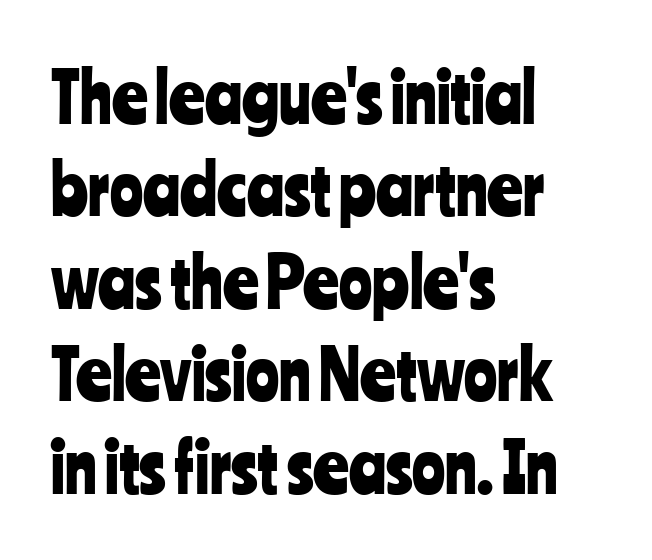
{"serif": "no", "italic": "no", "width": "condensed", "stroke_contrast": "low", "x_height": "medium", "monospaced": "no", "underline": "no", "align": "left", "line_spacing": "normal", "line_spacing_ratio": 1.34, "letter_spacing": "normal", "letter_spacing_em": 0.0, "glyph_px": 69}
